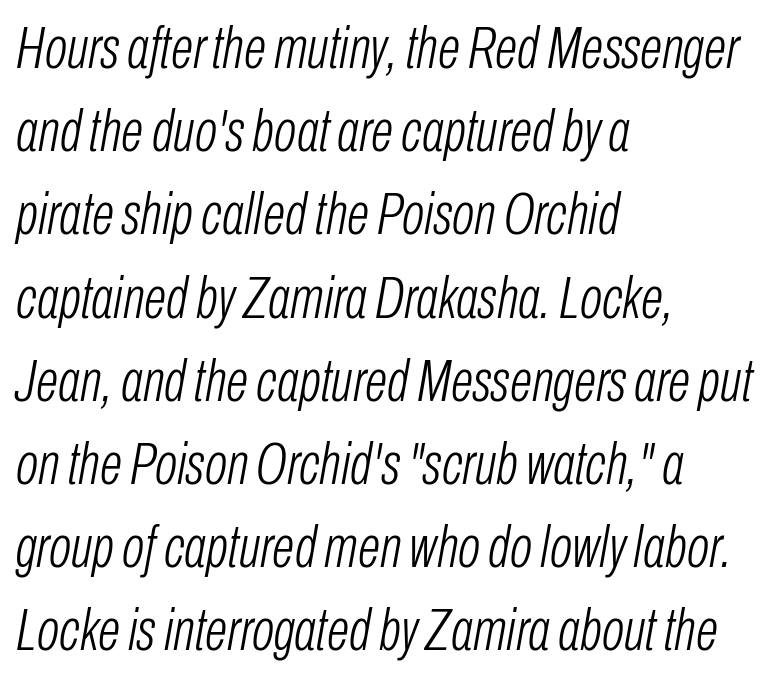
Q: Is the text bold? A: No.
Q: Is the text italic (slanted)? A: Yes, it leans right by about 10 degrees.
Q: Is the text underlined? A: No.
Q: How is the paragraph aligned? A: Left-aligned.
Q: Is the spacing between letters normal or unusually wide? A: Normal.
Q: Is the spacing between lines tight, normal or loose? A: Normal.
Q: Width (condensed, normal, or wide)? A: Condensed.
Q: Stroke contrast? A: Low.
Q: x-height? A: Medium.
Q: Monospaced? A: No.
